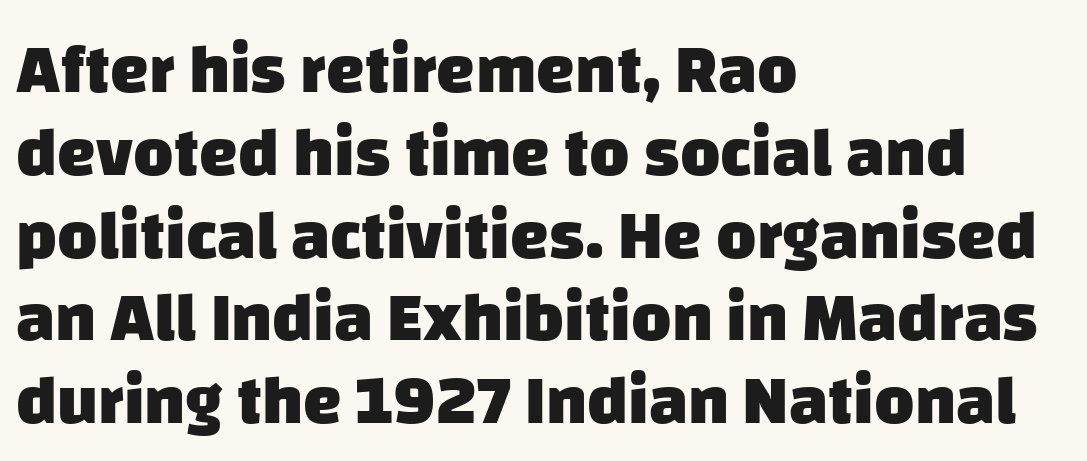
The image shows 69 px heavy sans-serif type; set left-aligned, line spacing 1.2x, normal letter spacing, not underlined; low stroke contrast and a large x-height.
